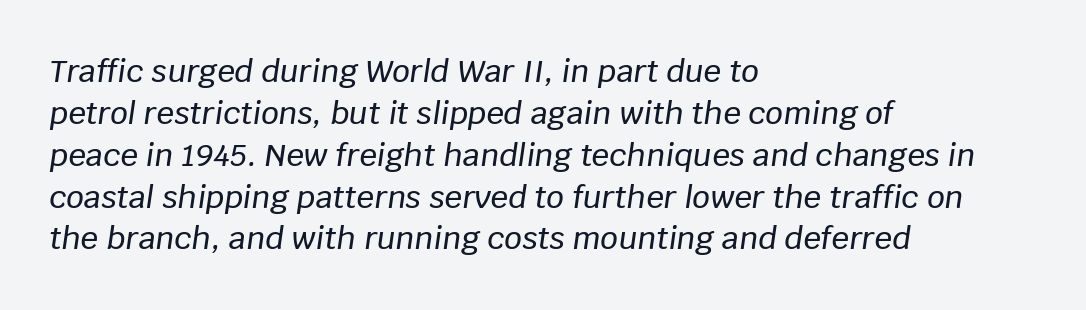
The image shows 31 px text type, italic (leaning right); set left-aligned, normal line spacing (1.35x), normal letter spacing, not underlined; low stroke contrast and a large x-height.
